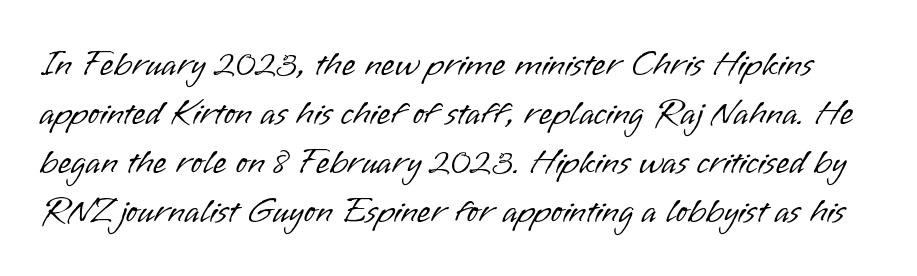
The image shows 35 px light sans-serif type; set normal line spacing (1.4x), normal letter spacing, not underlined; low stroke contrast and a small x-height.
